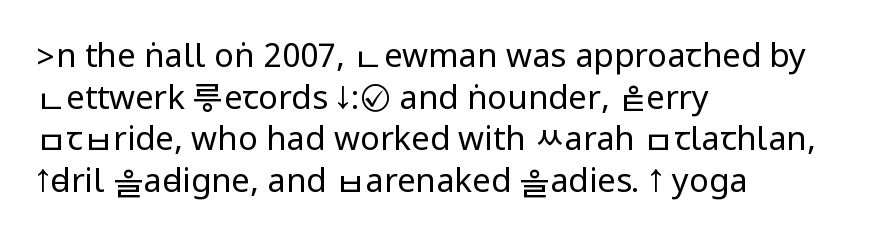
Regular leading. Ink coverage per letter is moderate at most. Between one letter and the next there's only the usual sliver of space. Ascenders rise straight up at ninety degrees. A student would call this left alignment; a typographer would say flush left, rag right. Grotesque or geometric, the face here clearly has no serifs.
